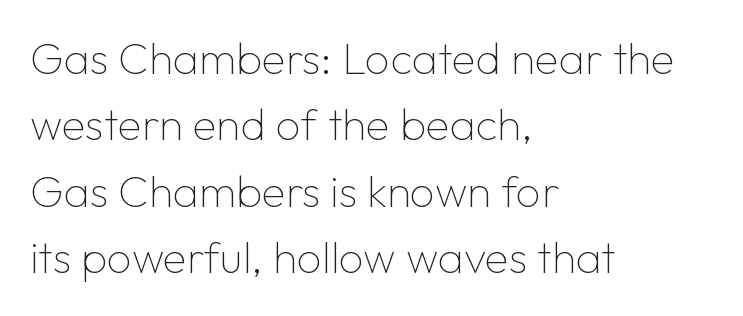
The image shows 44 px thin sans-serif type, upright; set left-aligned, normal line spacing (1.51x), normal letter spacing, not underlined; low stroke contrast and a medium x-height.
